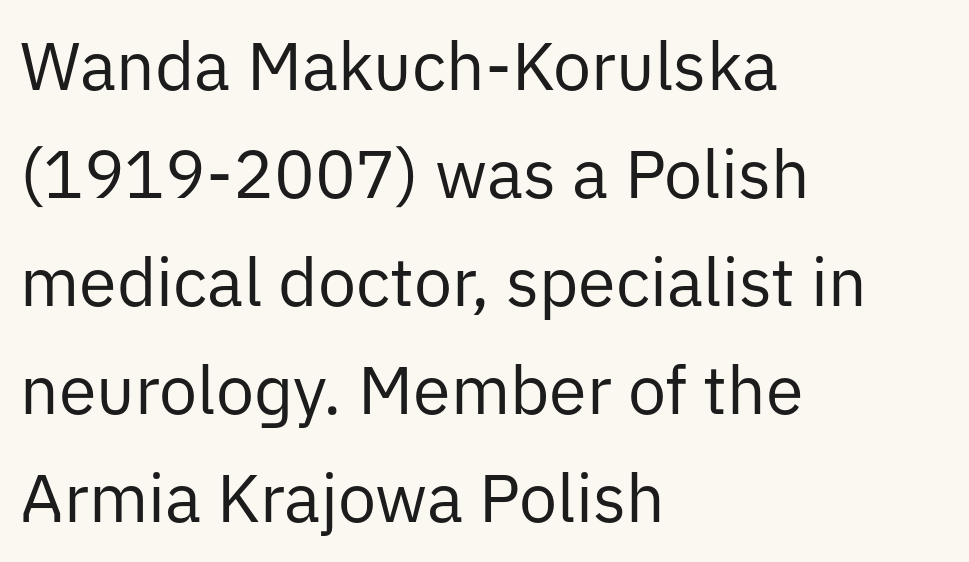
The block of text has a typical density, with ordinary space between rows. Tall strokes in this sample are plumb rather than angled. In terms of letterspacing, this is plain default setting. Line starts are locked; line ends wander. Note the varied advance widths — an 'i' is clearly narrower than an 'm'.
